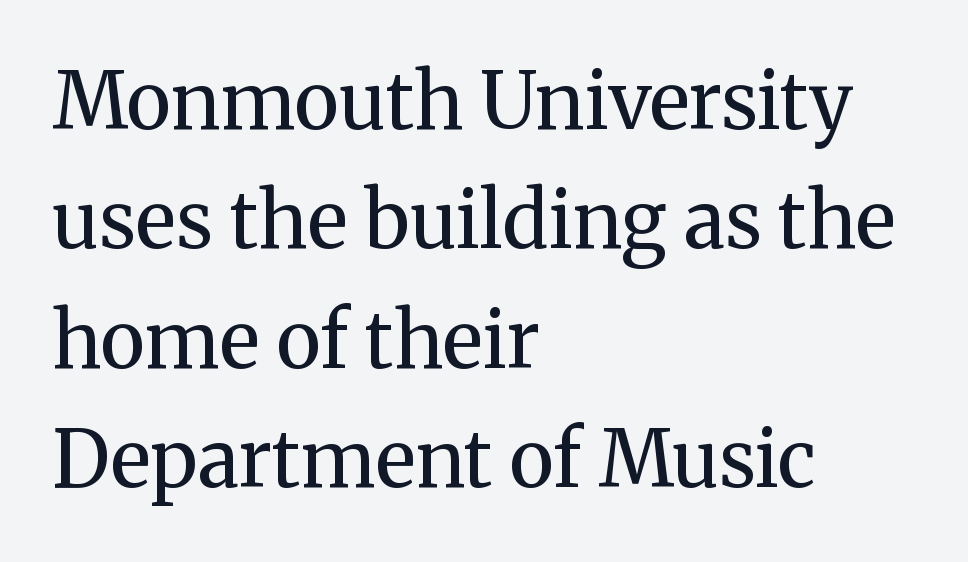
Where is the straight margin? On the left. The passage shown is not bold in any degree. The letters sit at their default tracking, neither squeezed nor spread. Serif or sans? Serif — the stroke terminals have little feet. Posture: straight, roman, zero tilt.
